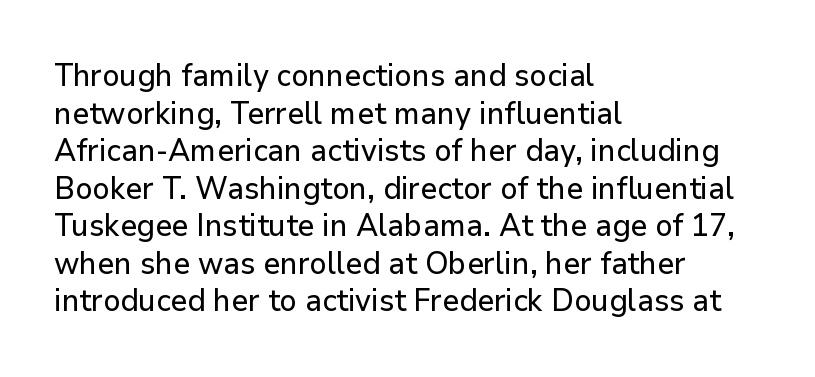
{"serif": "no", "italic": "no", "width": "normal", "stroke_contrast": "low", "x_height": "medium", "monospaced": "no", "underline": "no", "align": "left", "line_spacing_ratio": 1.21, "letter_spacing": "normal", "letter_spacing_em": 0.0, "glyph_px": 31}
